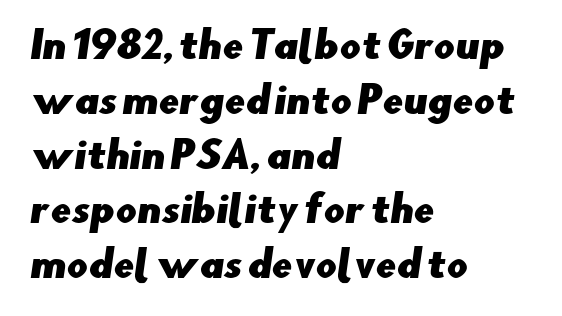
The image shows 37 px sans-serif type; set left-aligned, normal line spacing (1.48x), normal letter spacing, not underlined; low stroke contrast and a small x-height.
